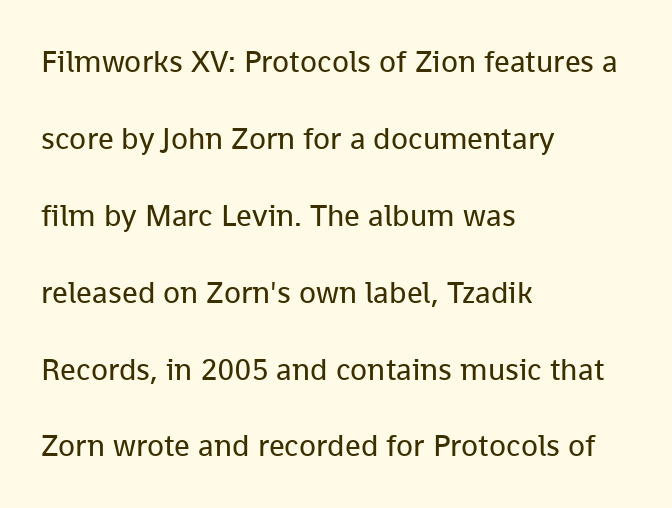
A typesetter would call this proportional, since set widths differ per character. The horizontal fit of the characters is conventional and even. These lines stack with their left ends in a neat column. The space directly below the letters is spotless.
